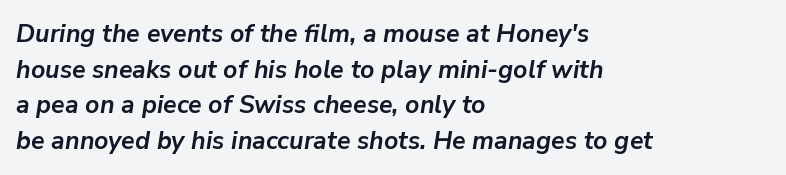
Q: Is the text bold? A: Yes.
Q: Is the text italic (slanted)? A: Yes, it leans right by about 9 degrees.
Q: Is the text underlined? A: No.
Q: How is the paragraph aligned? A: Left-aligned.
Q: Is the spacing between letters normal or unusually wide? A: Normal.
Q: Is the spacing between lines tight, normal or loose? A: Normal.
